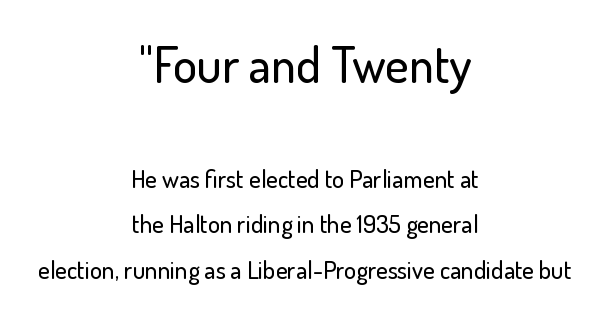
Q: Is the text italic (slanted)? A: No, it is upright.
Q: Is the typeface a serif or a sans-serif typeface? A: Sans-serif.
Q: Is the text underlined? A: No.
Q: How is the paragraph aligned? A: Centered.
Q: Is the spacing between letters normal or unusually wide? A: Normal.
Q: Which block of text is set in a larger size, the first (top) or the second (bottom)? A: The first (top) one.
Q: Width (condensed, normal, or wide)? A: Normal.
Q: Stroke contrast? A: Low.
Q: x-height? A: Small.
Q: Monospaced? A: No.
